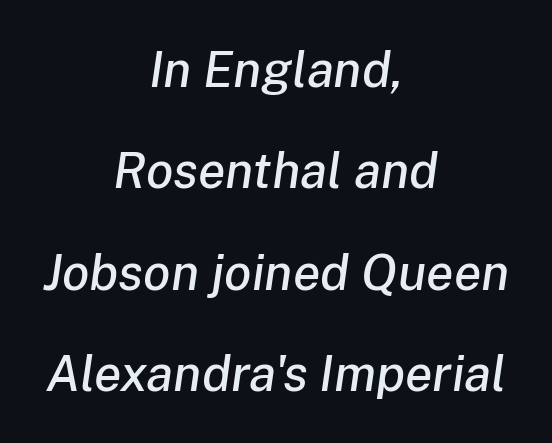
{"italic": "yes", "lean": "right", "slant_degrees": 8, "width": "normal", "stroke_contrast": "low", "x_height": "medium", "monospaced": "no", "underline": "no", "align": "center", "line_spacing": "loose", "line_spacing_ratio": 2.03, "letter_spacing": "normal", "letter_spacing_em": 0.0, "glyph_px": 50}
